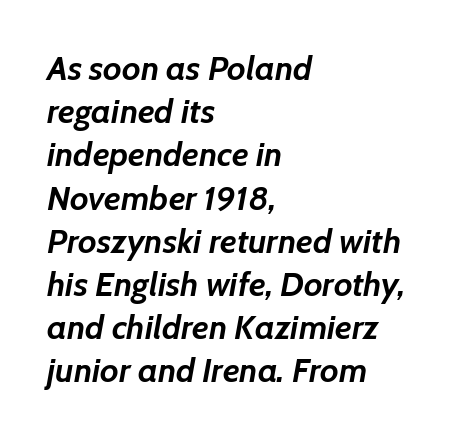
Q: Is the text bold? A: Yes.
Q: Is the text italic (slanted)? A: Yes, it leans right by about 7 degrees.
Q: Is the text underlined? A: No.
Q: How is the paragraph aligned? A: Left-aligned.
Q: Is the spacing between letters normal or unusually wide? A: Normal.
Q: Is the spacing between lines tight, normal or loose? A: Normal.
Q: Width (condensed, normal, or wide)? A: Normal.
Q: Stroke contrast? A: Low.
Q: x-height? A: Medium.
Q: Monospaced? A: No.
